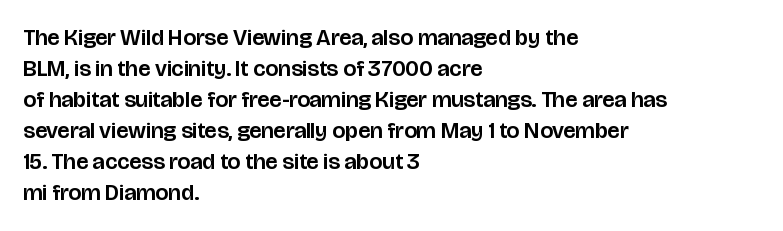
Q: Is the text italic (slanted)? A: No, it is upright.
Q: Is the text underlined? A: No.
Q: How is the paragraph aligned? A: Left-aligned.
Q: Is the spacing between letters normal or unusually wide? A: Normal.
Q: Is the spacing between lines tight, normal or loose? A: Normal.
